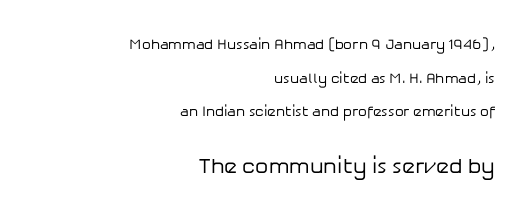
This sample is right-justified, so line beginnings fall wherever the words allow. Interline gaps are noticeably wide in this sample. Nobody touched the tracking dial on this one. The strokes carry an ordinary text weight at most. Quick note: not italic, upright. Check under the words: just untouched page.
